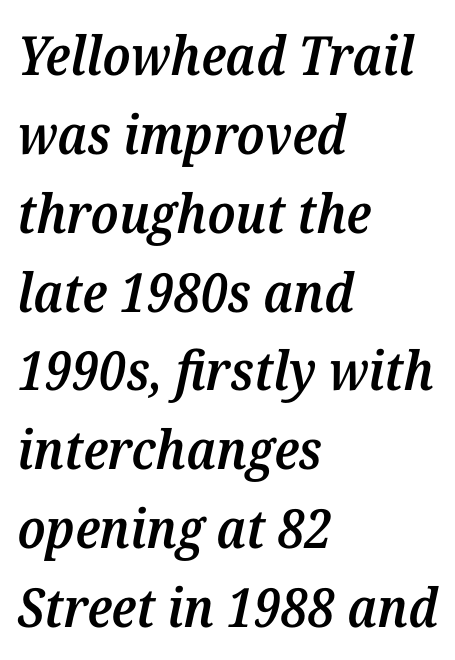
{"serif": "yes", "italic": "yes", "lean": "right", "slant_degrees": 12, "bold": "semi", "weight": "semibold", "width": "normal", "stroke_contrast": "medium", "x_height": "medium", "monospaced": "no", "underline": "no", "align": "left", "line_spacing": "normal", "line_spacing_ratio": 1.46, "letter_spacing": "normal", "letter_spacing_em": 0.0, "glyph_px": 54}
